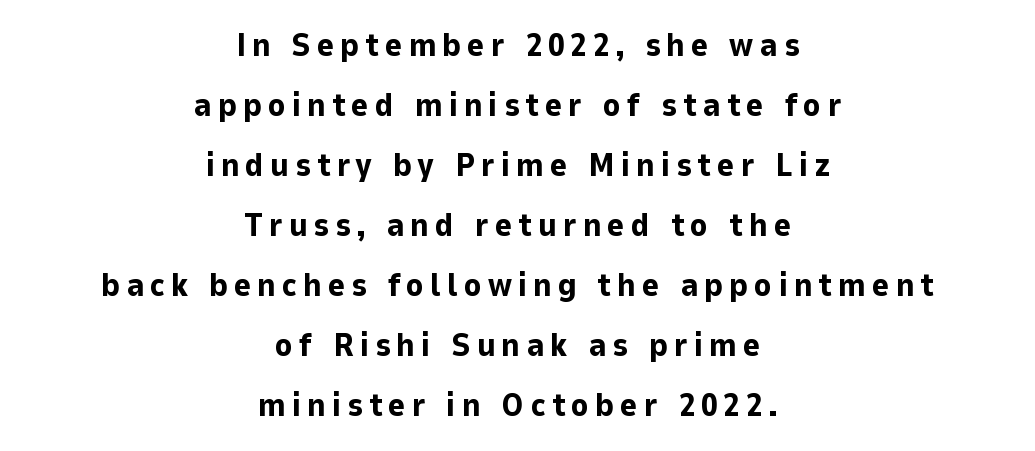
The image shows 33 px bold sans-serif type, upright; set centered, line spacing 1.82x, not underlined; low stroke contrast and a medium x-height.
